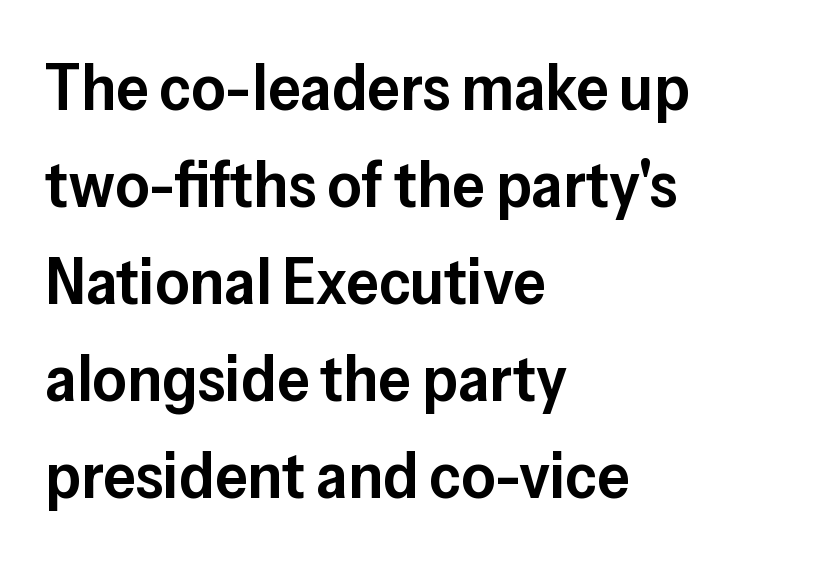
Q: Is the text bold? A: Semi-bold.
Q: Is the text italic (slanted)? A: No, it is upright.
Q: Is the typeface a serif or a sans-serif typeface? A: Sans-serif.
Q: Is the text underlined? A: No.
Q: How is the paragraph aligned? A: Left-aligned.
Q: Is the spacing between letters normal or unusually wide? A: Normal.
Q: Is the spacing between lines tight, normal or loose? A: Normal.
Q: Width (condensed, normal, or wide)? A: Normal.
Q: Stroke contrast? A: Low.
Q: x-height? A: Medium.
Q: Monospaced? A: No.
